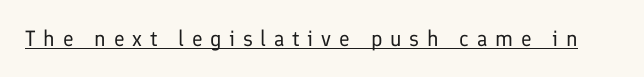
Is the stroke heavy? The answer is a plain regular-or-lighter. Caption: lettering with a line underneath. The letters are spread apart with noticeably loose tracking. Italic? Not at all — the glyphs are vertical.
